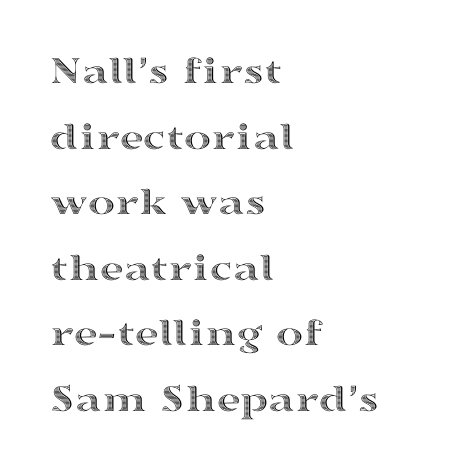
The image shows 41 px wide type, upright; set left-aligned, normal line spacing (1.6x), normal letter spacing, not underlined; a medium x-height.
